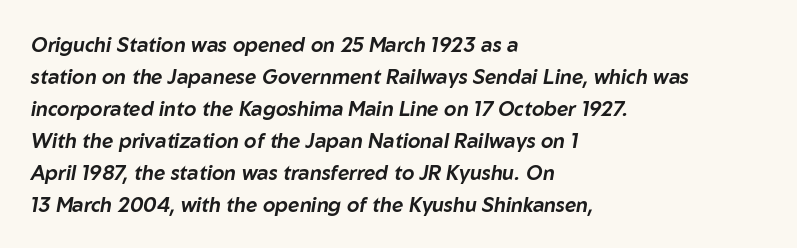
The image shows 20 px text type, italic (leaning right); set left-aligned, normal line spacing (1.6x), normal letter spacing, not underlined.
